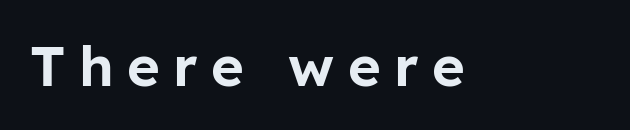
{"serif": "no", "italic": "no", "width": "normal", "stroke_contrast": "low", "x_height": "medium", "monospaced": "no", "underline": "no", "letter_spacing": "wide", "letter_spacing_em": 0.24, "glyph_px": 56}
